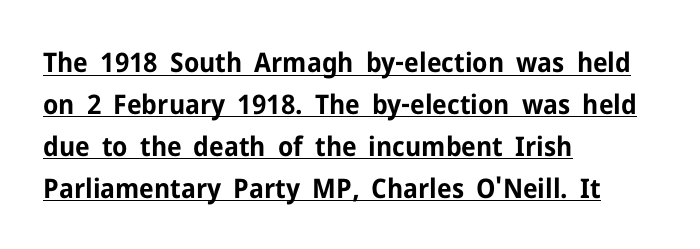
Whoever set this chose a conventional vertical rhythm. A typographer would call this underscored text. This is the regular roman posture of the typeface. This sample uses plain, unmodified letter spacing. Is the type bold? Yes — the strokes are clearly thick and heavy.
